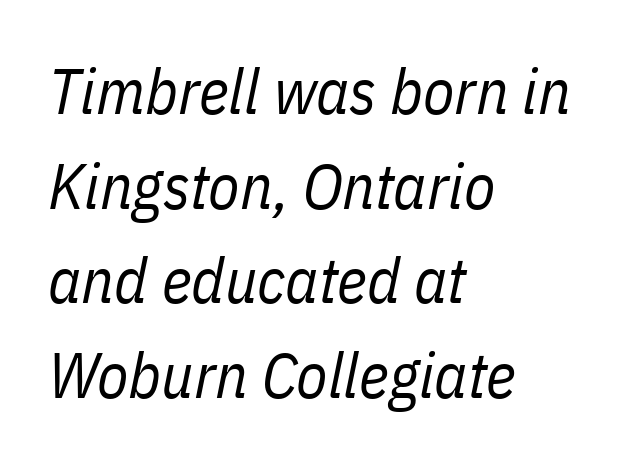
{"italic": "yes", "lean": "right", "slant_degrees": 11, "bold": "no", "weight": "regular", "width": "condensed", "stroke_contrast": "low", "x_height": "medium", "monospaced": "no", "underline": "no", "align": "left", "line_spacing": "normal", "line_spacing_ratio": 1.48, "letter_spacing": "normal", "letter_spacing_em": 0.0, "glyph_px": 64}
